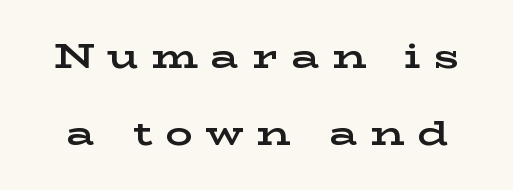
{"serif": "yes", "italic": "no", "bold": "yes", "weight": "bold", "width": "wide", "stroke_contrast": "low", "x_height": "medium", "monospaced": "no", "underline": "no", "line_spacing": "loose", "line_spacing_ratio": 2.27, "letter_spacing": "wide", "letter_spacing_em": 0.38, "glyph_px": 34}
